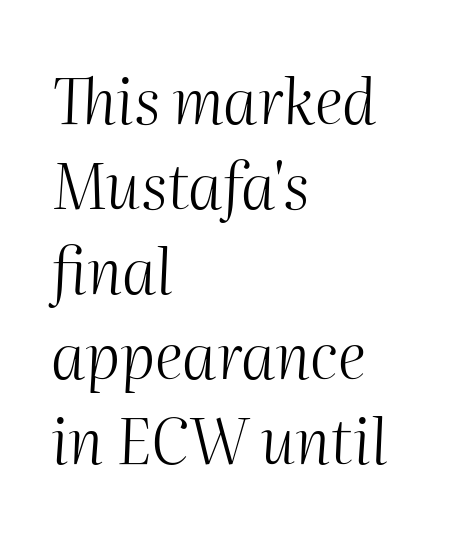
Q: Is the text bold? A: No.
Q: Is the text italic (slanted)? A: Yes, it leans right by about 2 degrees.
Q: Is the text underlined? A: No.
Q: How is the paragraph aligned? A: Left-aligned.
Q: Is the spacing between letters normal or unusually wide? A: Normal.
Q: Is the spacing between lines tight, normal or loose? A: Normal.
Q: Width (condensed, normal, or wide)? A: Normal.
Q: Stroke contrast? A: Medium.
Q: x-height? A: Medium.
Q: Monospaced? A: No.
